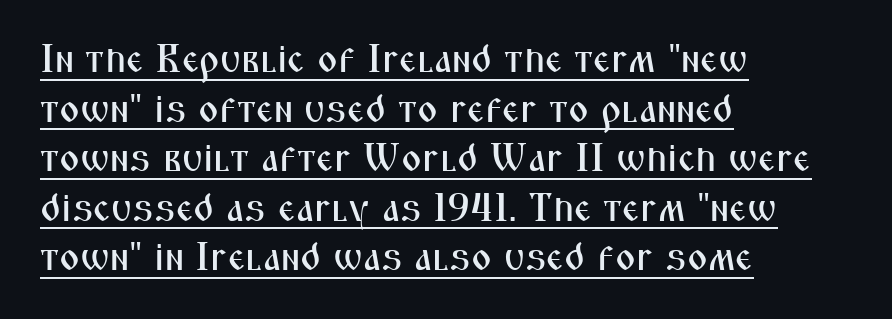
The image shows 39 px condensed sans-serif type, upright; set left-aligned, normal line spacing (1.27x), normal letter spacing, underlined; medium stroke contrast and a medium x-height.
